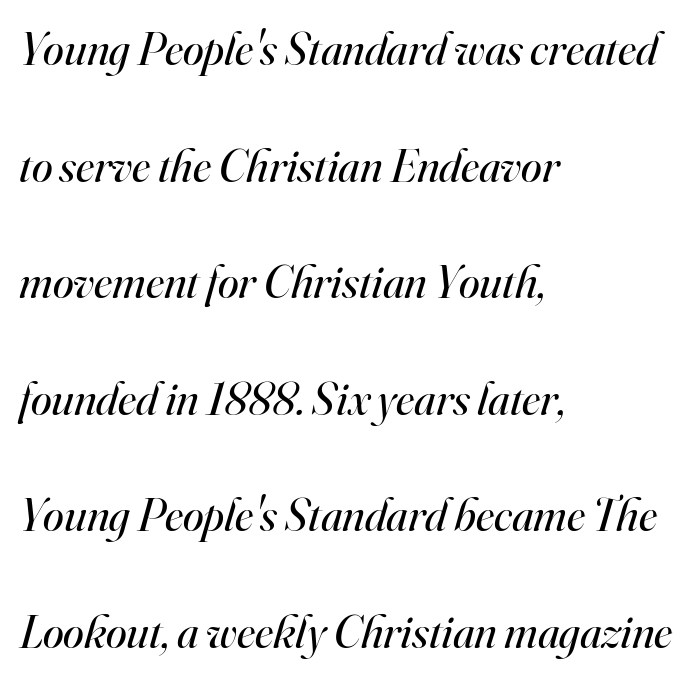
The image shows 47 px regular-weight serif type, italic (leaning right); set left-aligned, loose line spacing (2.48x), normal letter spacing, not underlined; high stroke contrast and a small x-height.
